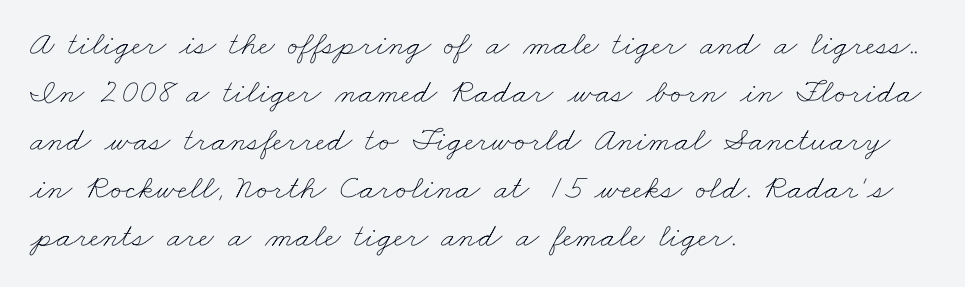
The face used here is proportionally spaced, like ordinary book or web type. Stroke thickness stays within the range of a standard reading face or lighter. Words float on clear page, feet unadorned. Honestly, the letter spacing is just normal — you wouldn't notice it.
